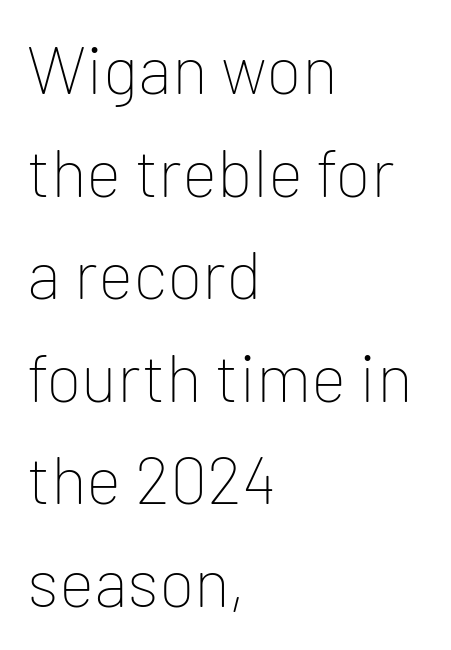
{"serif": "no", "italic": "no", "bold": "no", "weight": "thin", "width": "normal", "stroke_contrast": "low", "x_height": "medium", "monospaced": "no", "underline": "no", "align": "left", "line_spacing": "normal", "line_spacing_ratio": 1.53, "letter_spacing": "normal", "letter_spacing_em": 0.0, "glyph_px": 67}
